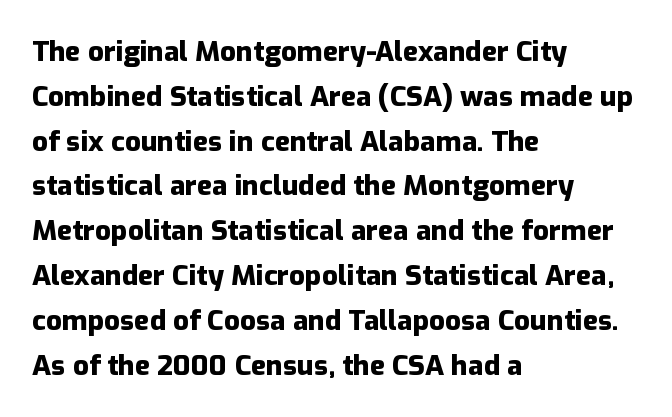
Vertical strokes here are truly vertical. Baseline-to-baseline distance is the conventional proportion of letter height. Descender tails drop into unmarked territory. Its strokes are broad and dark, the hallmark of bold type. Observe the ordinary spacing: letters are neighbours, not strangers.
